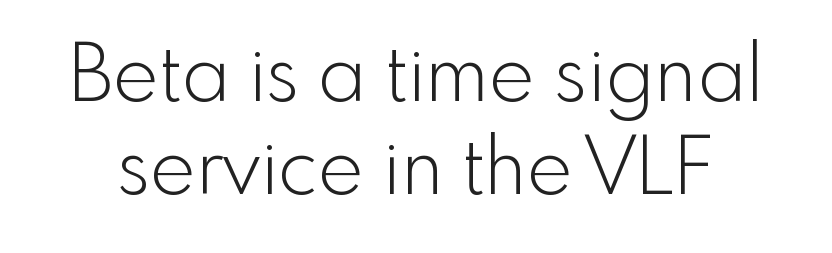
Q: Is the text bold? A: No.
Q: Is the text italic (slanted)? A: No, it is upright.
Q: Is the typeface a serif or a sans-serif typeface? A: Sans-serif.
Q: Is the text underlined? A: No.
Q: Is the spacing between letters normal or unusually wide? A: Normal.
Q: Width (condensed, normal, or wide)? A: Normal.
Q: x-height? A: Small.
Q: Monospaced? A: No.
